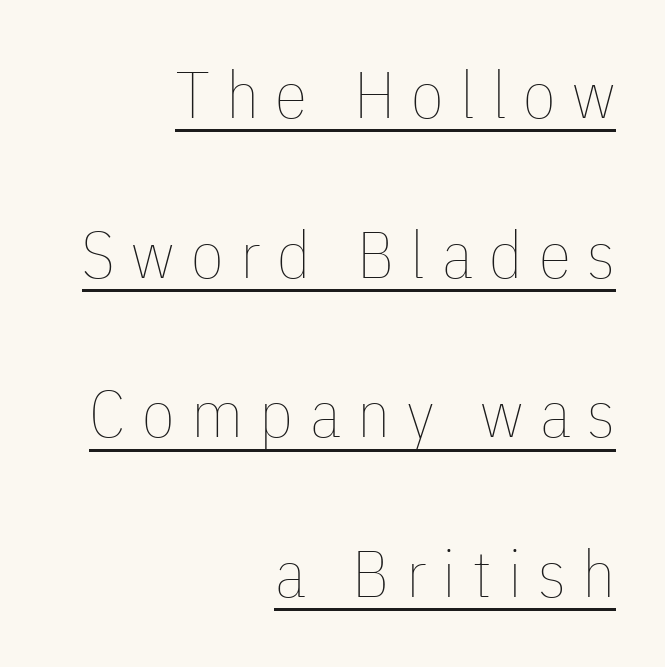
Does the copy run flush right? Yes — the right margin is perfectly even. This is the regular roman posture of the typeface. The letterforms stand isolated, each surrounded by extra space. These lines stand farther apart than default settings would place them. Think of a printed novel: that variable character pitch is what you see here. The face looks like a standard text weight, possibly lighter.
